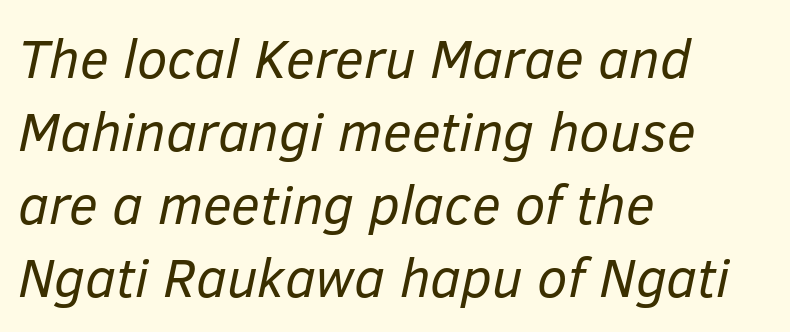
Q: Is the text bold? A: No.
Q: Is the text italic (slanted)? A: Yes, it leans right by about 12 degrees.
Q: Is the text underlined? A: No.
Q: How is the paragraph aligned? A: Left-aligned.
Q: Is the spacing between letters normal or unusually wide? A: Normal.
Q: Is the spacing between lines tight, normal or loose? A: Normal.
Q: Width (condensed, normal, or wide)? A: Normal.
Q: Stroke contrast? A: Low.
Q: x-height? A: Medium.
Q: Monospaced? A: No.
